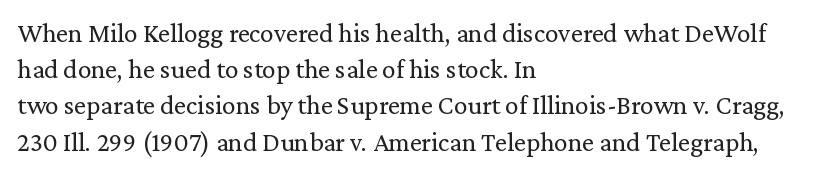
Q: Is the text bold? A: No.
Q: Is the text italic (slanted)? A: No, it is upright.
Q: Is the text underlined? A: No.
Q: How is the paragraph aligned? A: Left-aligned.
Q: Is the spacing between letters normal or unusually wide? A: Normal.
Q: Is the spacing between lines tight, normal or loose? A: Normal.
